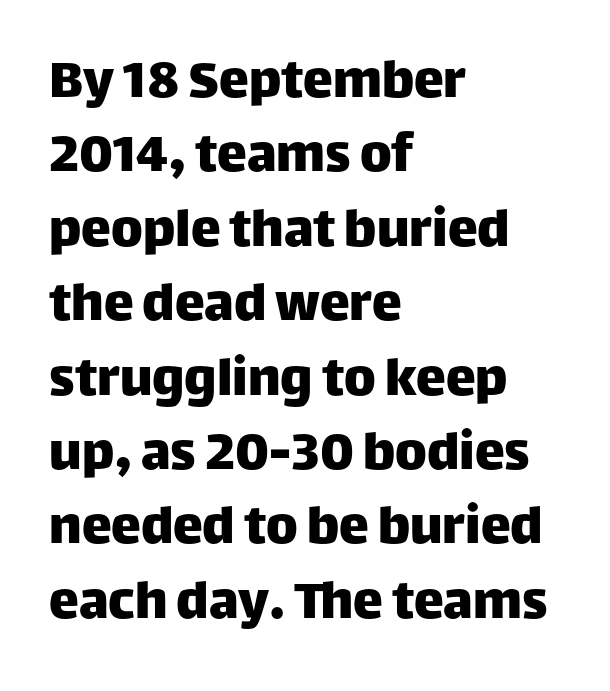
{"serif": "no", "italic": "no", "width": "normal", "stroke_contrast": "low", "x_height": "large", "monospaced": "no", "underline": "no", "align": "left", "line_spacing_ratio": 1.24, "letter_spacing": "normal", "letter_spacing_em": 0.0, "glyph_px": 60}
